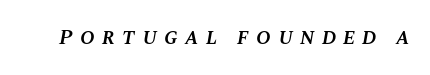
Type without underlining. Designer's note — italics engaged. Students, note that the glyphs here are deliberately spaced far apart. Caption: semibold face, moderately heavy strokes.
